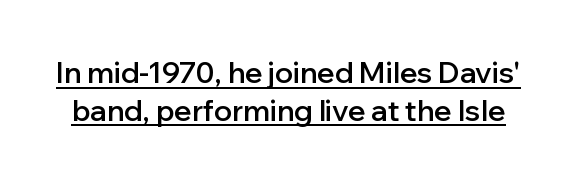
This sample has the flowing, uneven cadence of proportional lettering. Caption: semibold face, moderately heavy strokes. The lines sit at an ordinary, default distance from one another. The specimen includes a rule beneath the text block's lines.
